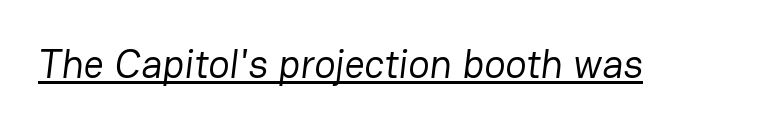
Vertical stems look standard width or narrower in stroke. This sample has the flowing, uneven cadence of proportional lettering. Looks like someone drew a line under every word here. The passage shown has conventional tracking throughout.
